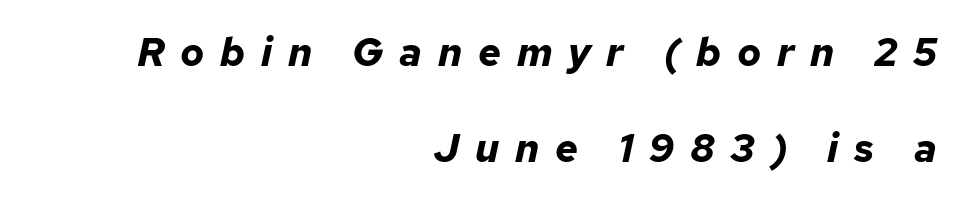
Summary of weight: heavy, a full bold. The passage shown is typed in a proportional face where columns would drift. Does extra space separate the letters? Yes, quite a lot of it. Lines of text with bare space underneath. Italic: yes, the glyphs are oblique.
